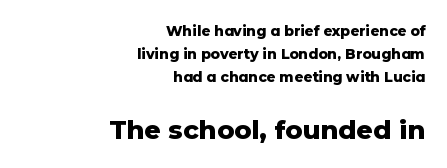
{"italic": "no", "bold": "yes", "underline": "no", "align": "right", "line_spacing": "normal", "line_spacing_ratio": 1.66, "letter_spacing": "normal", "letter_spacing_em": 0.0, "larger_block": "second", "size_ratio": 1.86, "glyph_px": 26}
